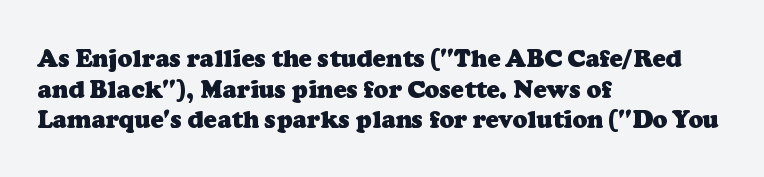
Q: Is the text bold? A: Yes.
Q: Is the text underlined? A: No.
Q: How is the paragraph aligned? A: Left-aligned.
Q: Is the spacing between letters normal or unusually wide? A: Normal.
Q: Is the spacing between lines tight, normal or loose? A: Normal.
